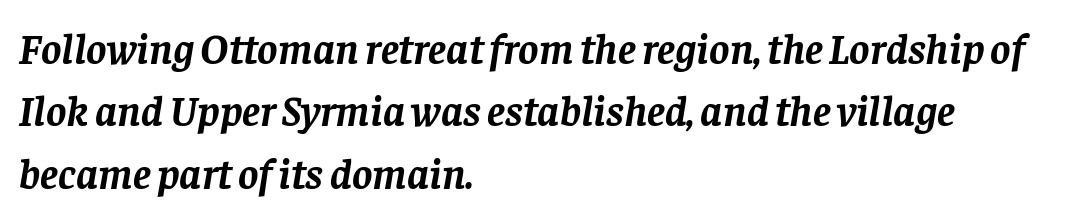
The image shows 43 px semibold serif type, italic (leaning right); set left-aligned, normal line spacing (1.45x), normal letter spacing, not underlined; low stroke contrast and a large x-height.
